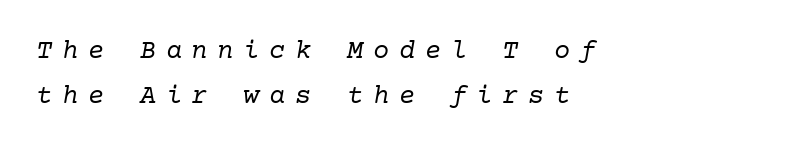
{"italic": "yes", "lean": "right", "slant_degrees": 10, "bold": "no", "underline": "no", "align": "left", "line_spacing": "normal", "line_spacing_ratio": 1.68, "letter_spacing": "wide", "letter_spacing_em": 0.36, "glyph_px": 27}
